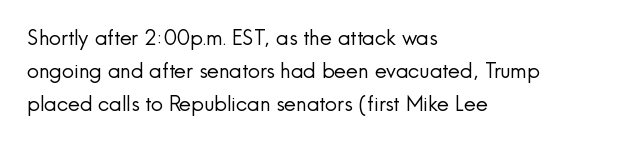
The image shows 21 px text type, upright; set left-aligned, normal line spacing (1.56x), normal letter spacing, not underlined.
